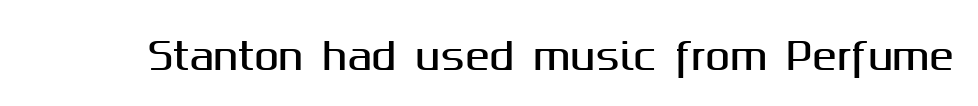
The image shows 37 px sans-serif type, upright; set normal letter spacing, not underlined; medium stroke contrast and a medium x-height.
